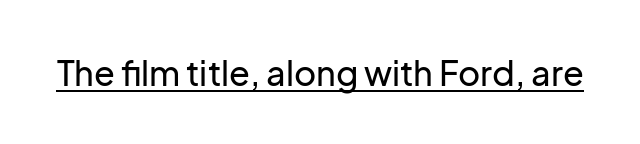
{"serif": "no", "italic": "no", "width": "normal", "stroke_contrast": "low", "x_height": "medium", "monospaced": "no", "underline": "yes", "letter_spacing": "normal", "letter_spacing_em": 0.0, "glyph_px": 34}
